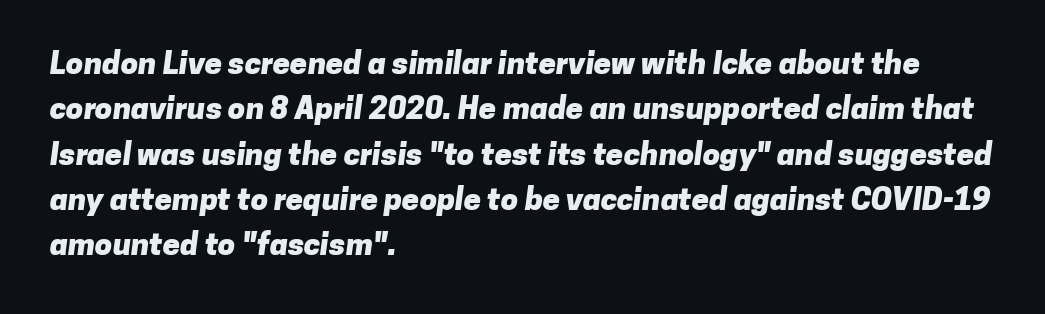
The designer left line spacing at the default. Alignment: flush left. Weight check: bold — yes, fully. Is the letter spacing exaggerated? No — it looks like the ordinary default. The passage shown is typed in a proportional face where columns would drift.
